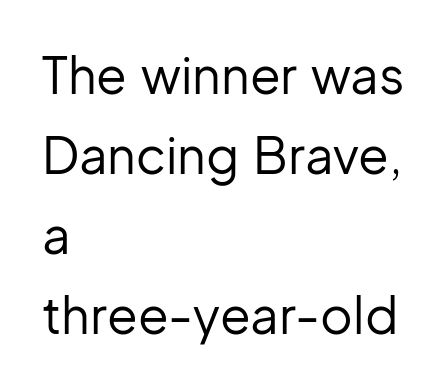
The image shows 50 px regular-weight sans-serif type, upright; set left-aligned, normal line spacing (1.6x), normal letter spacing, not underlined; low stroke contrast and a medium x-height.
